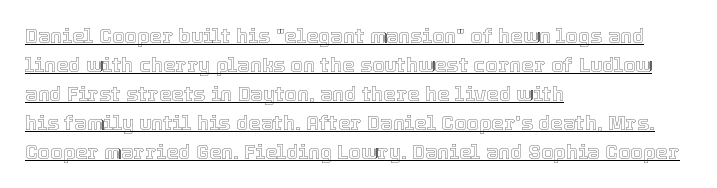
The image shows 20 px text type, upright; set left-aligned, normal line spacing (1.45x), normal letter spacing, underlined.
